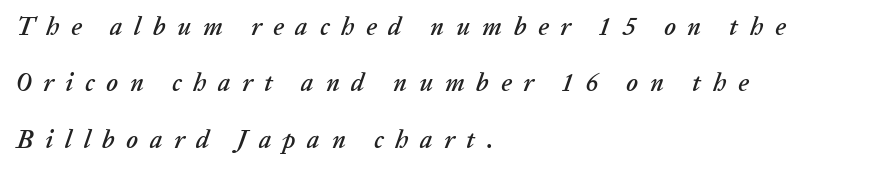
Which margin do the lines hug? The left one — the right edge is uneven. The axis of the letterforms is tilted away from vertical. Each word looks stretched out because of the extra space between its letters. The space beneath each line is pristine and unruled.
